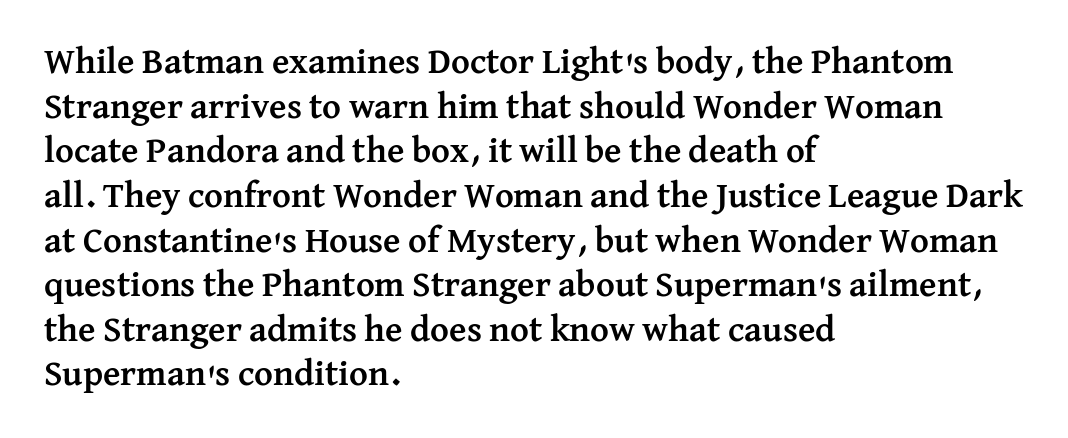
Where is the straight margin? On the left. The typeface chosen for these lines features serifs. Unlike italic type, these characters show no tilt at all. On the weight axis this lands at bold, roughly 700.
